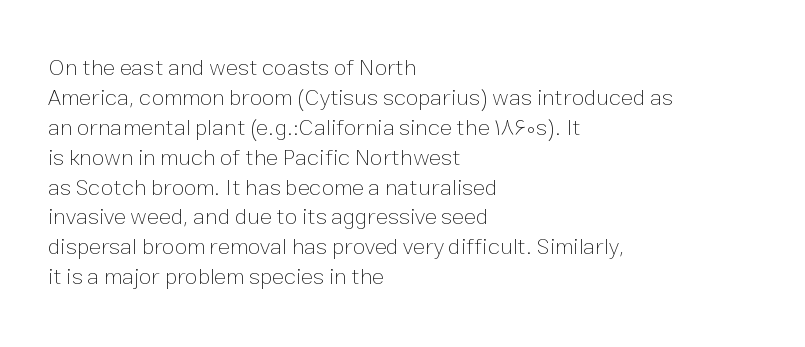
{"italic": "no", "bold": "no", "underline": "no", "align": "left", "line_spacing": "normal", "line_spacing_ratio": 1.3, "letter_spacing": "normal", "letter_spacing_em": 0.0, "glyph_px": 23}
